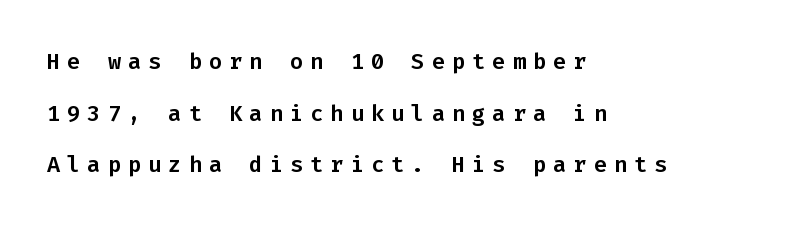
Display-style spreading of the glyphs; the letterfit is very open. The type sits square on the baseline with zero lean. Reading down the block, your eye returns to a fixed left position each line. Successive baselines arrive slowly, with a big drop between each. Anything drawn beneath the words? Only blank space.
